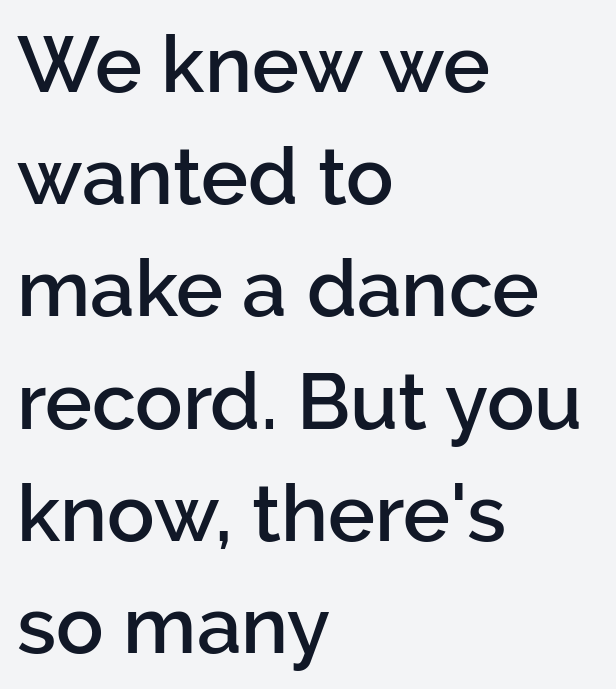
Q: Is the text bold? A: Semi-bold.
Q: Is the text italic (slanted)? A: No, it is upright.
Q: Is the typeface a serif or a sans-serif typeface? A: Sans-serif.
Q: Is the text underlined? A: No.
Q: How is the paragraph aligned? A: Left-aligned.
Q: Is the spacing between letters normal or unusually wide? A: Normal.
Q: Is the spacing between lines tight, normal or loose? A: Normal.
Q: Width (condensed, normal, or wide)? A: Normal.
Q: Stroke contrast? A: Low.
Q: x-height? A: Medium.
Q: Monospaced? A: No.
